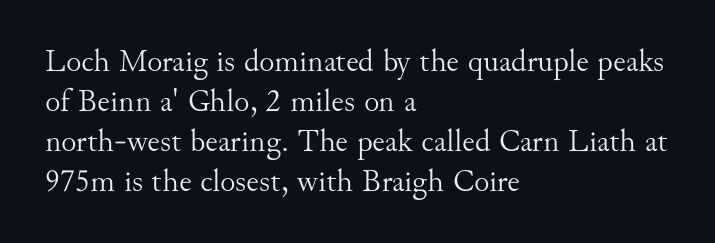
{"serif": "yes", "italic": "no", "bold": "no", "weight": "light", "width": "normal", "stroke_contrast": "medium", "x_height": "small", "monospaced": "no", "underline": "no", "align": "left", "line_spacing": "normal", "line_spacing_ratio": 1.25, "letter_spacing": "normal", "letter_spacing_em": 0.0, "glyph_px": 32}
